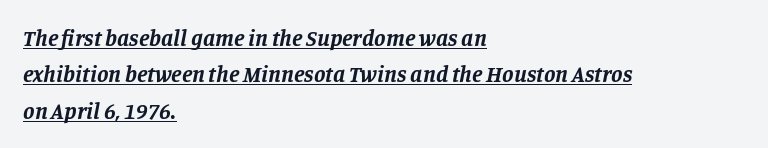
{"italic": "yes", "lean": "right", "slant_degrees": 11, "bold": "yes", "underline": "yes", "align": "left", "line_spacing": "normal", "line_spacing_ratio": 1.58, "letter_spacing": "normal", "letter_spacing_em": 0.0, "glyph_px": 23}
